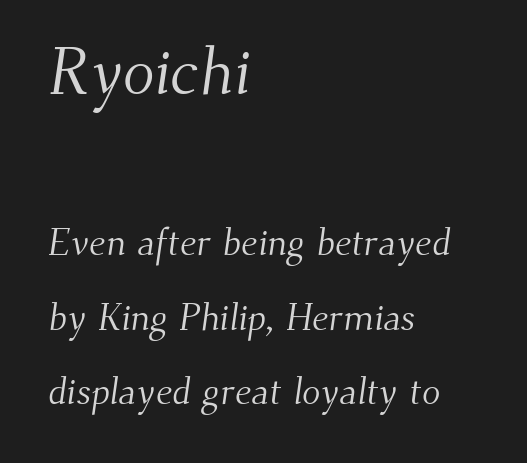
{"serif": "yes", "bold": "no", "weight": "light", "width": "normal", "stroke_contrast": "medium", "x_height": "small", "monospaced": "no", "underline": "no", "align": "left", "line_spacing": "loose", "line_spacing_ratio": 1.95, "letter_spacing": "normal", "letter_spacing_em": 0.0, "larger_block": "first", "size_ratio": 1.74, "glyph_px": 66}
